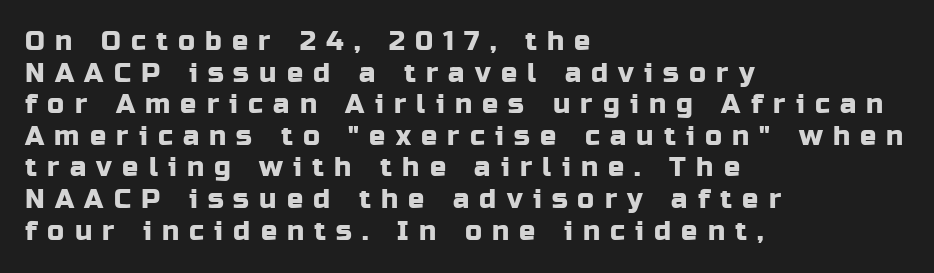
Q: Is the text italic (slanted)? A: No, it is upright.
Q: Is the text underlined? A: No.
Q: How is the paragraph aligned? A: Left-aligned.
Q: Is the spacing between letters normal or unusually wide? A: Unusually wide.
